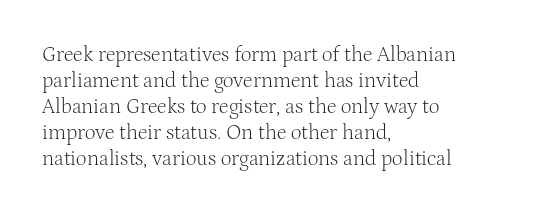
The image shows 21 px text type, upright; set left-aligned, line spacing 1.24x, normal letter spacing, not underlined.
